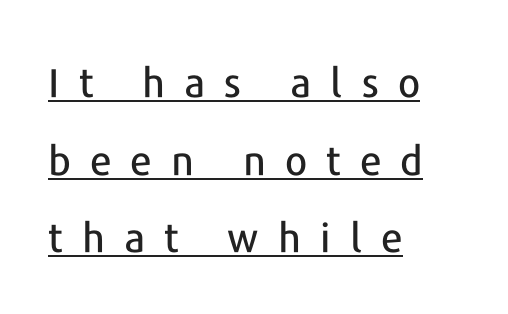
Proportional: the letters do not fall into vertical columns. Ordinary non-slanted type is in use. This rendering employs a face without finishing strokes, i.e., a sans-serif. In CSS terms this would be text-align: left. The tracking reads as deliberately expanded to a designer's eye.
